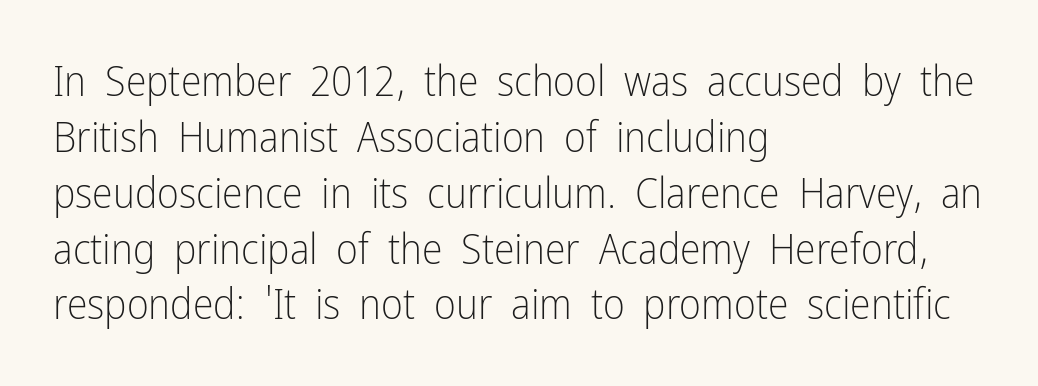
{"serif": "no", "italic": "no", "bold": "no", "weight": "light", "width": "condensed", "stroke_contrast": "low", "x_height": "medium", "monospaced": "no", "underline": "no", "align": "left", "line_spacing": "normal", "line_spacing_ratio": 1.33, "letter_spacing": "normal", "letter_spacing_em": 0.0, "glyph_px": 42}
